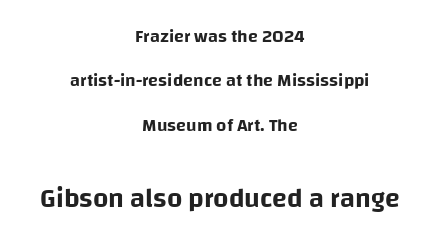
Size hierarchy here favors the trailing block over the leading one. A clean baseline with only descenders dipping below it. Students, note that the glyphs here touch the page at normal intervals. Rows of type keep a wide berth in the vertical direction.
